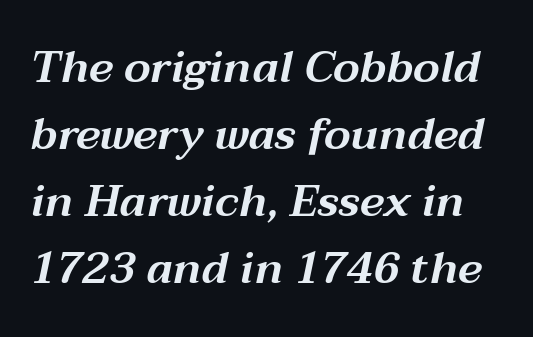
The image shows 44 px wide type, italic (leaning right); set normal line spacing (1.52x), normal letter spacing, not underlined; medium stroke contrast and a medium x-height.
